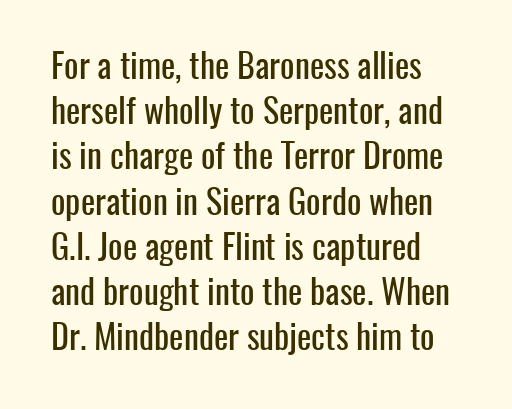
Look at the bottom of the vertical strokes: they stop flat, with no serifs. Reading down the column, the eye jumps a familiar distance to each next line. The area under the type is left untouched. Do the characters align in a grid? No, the font is proportional.
